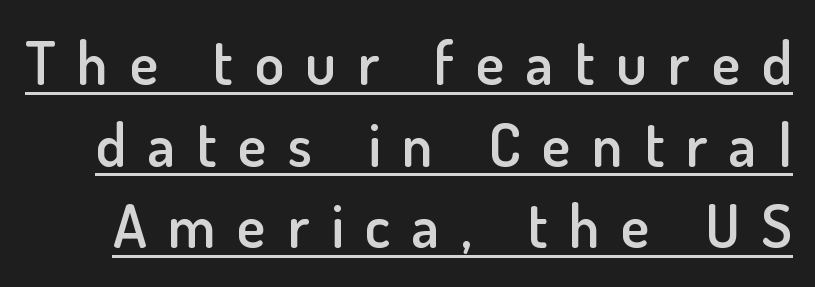
Q: Is the text bold? A: Semi-bold.
Q: Is the text italic (slanted)? A: No, it is upright.
Q: Is the typeface a serif or a sans-serif typeface? A: Sans-serif.
Q: Is the text underlined? A: Yes.
Q: Is the spacing between letters normal or unusually wide? A: Unusually wide.
Q: Is the spacing between lines tight, normal or loose? A: Normal.
Q: Width (condensed, normal, or wide)? A: Normal.
Q: Stroke contrast? A: Low.
Q: x-height? A: Small.
Q: Monospaced? A: No.
